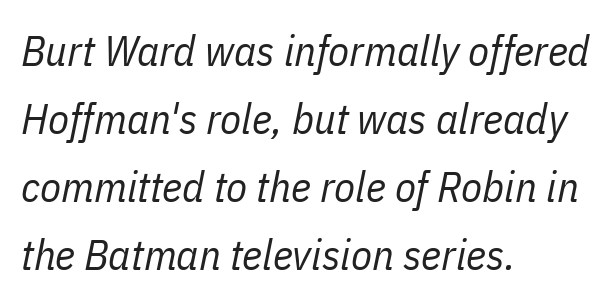
Is this a heavy cut? Hardly; it is regular or lighter. Bare-footed words on every line. The ragged edge is on the right, which tells us the setting is flush left. Every character sits at an angle, as italics do. The rendering uses a moderate line-height, typical for paragraphs. You could not count columns in this text — the font is proportionally spaced.
